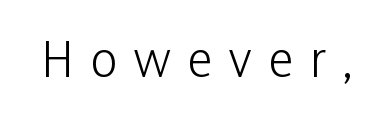
The image shows 47 px light, condensed sans-serif type, upright; set unusually wide letter spacing (+0.37 em), not underlined; low stroke contrast and a medium x-height.
